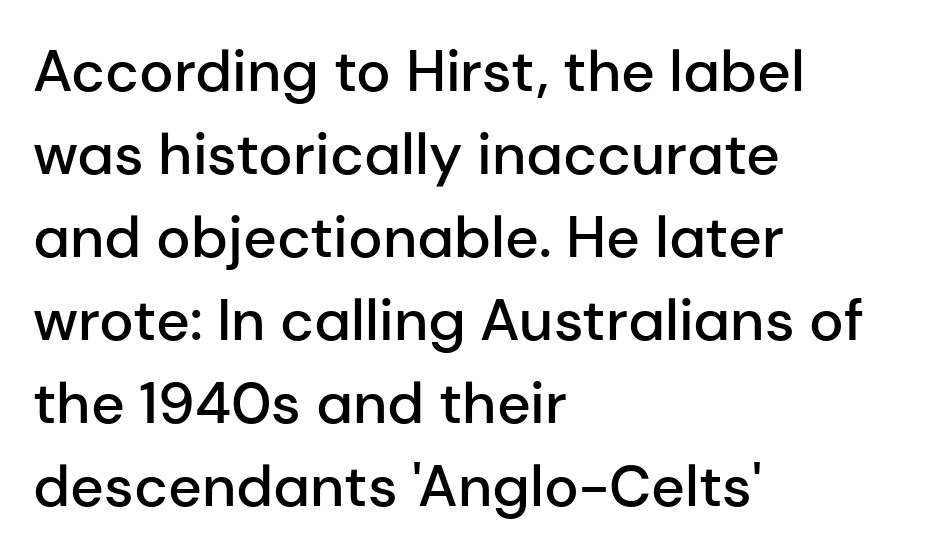
The image shows 58 px semibold sans-serif type, upright; set left-aligned, normal line spacing (1.43x), normal letter spacing, not underlined; low stroke contrast and a medium x-height.
